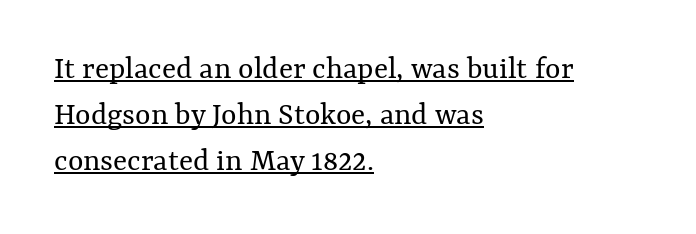
Q: Is the text bold? A: No.
Q: Is the text italic (slanted)? A: No, it is upright.
Q: Is the text underlined? A: Yes.
Q: How is the paragraph aligned? A: Left-aligned.
Q: Is the spacing between letters normal or unusually wide? A: Normal.
Q: Is the spacing between lines tight, normal or loose? A: Normal.
Q: Width (condensed, normal, or wide)? A: Normal.
Q: Stroke contrast? A: Medium.
Q: x-height? A: Medium.
Q: Monospaced? A: No.
